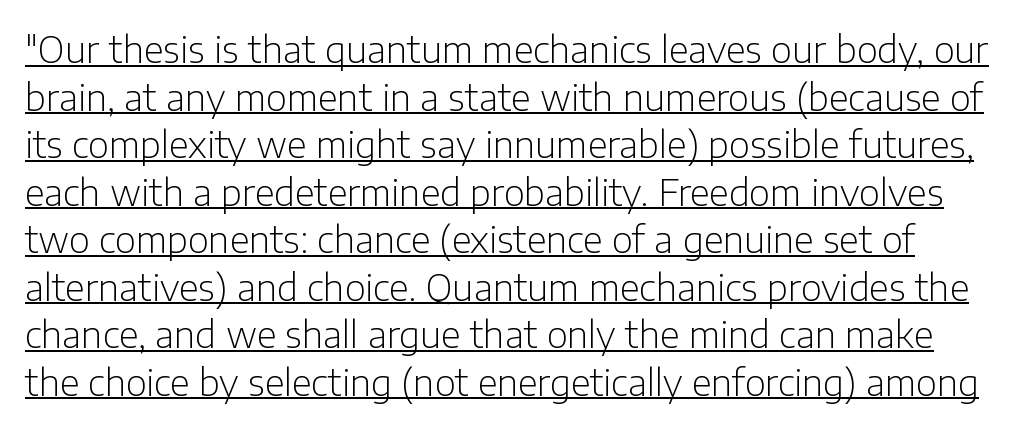
Grotesque or geometric, the face here clearly has no serifs. Honestly, the underline is the first thing you notice here. The strokes carry an ordinary text weight at most. Baseline-to-baseline distance is the conventional proportion of letter height.
